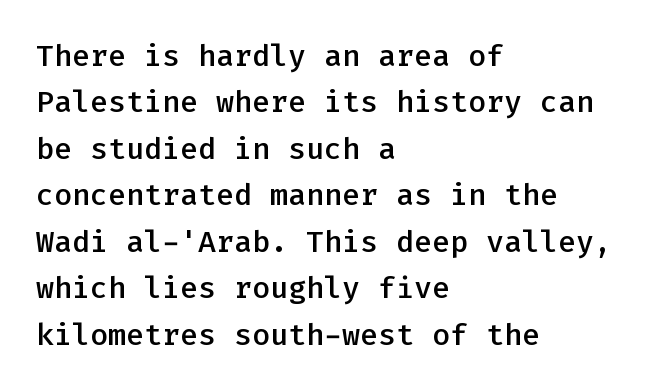
The image shows 30 px semibold sans-serif type, upright, monospaced; set left-aligned, normal line spacing (1.55x), normal letter spacing, not underlined; low stroke contrast and a medium x-height.
